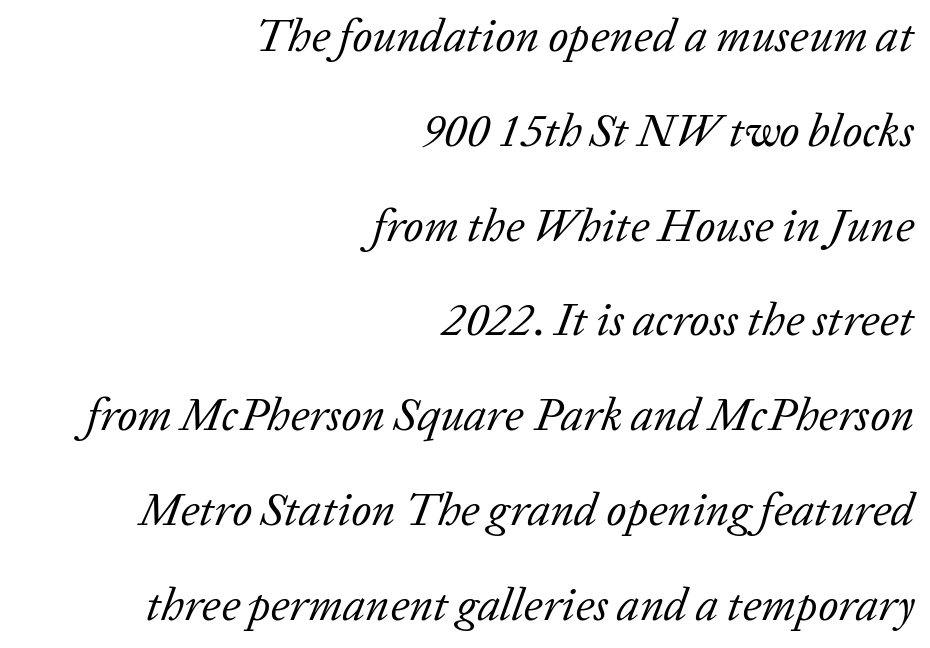
Q: Is the text bold? A: No.
Q: Is the text italic (slanted)? A: Yes, it leans right by about 20 degrees.
Q: Is the typeface a serif or a sans-serif typeface? A: Serif.
Q: Is the text underlined? A: No.
Q: How is the paragraph aligned? A: Right-aligned.
Q: Is the spacing between letters normal or unusually wide? A: Normal.
Q: Is the spacing between lines tight, normal or loose? A: Loose.
Q: Width (condensed, normal, or wide)? A: Normal.
Q: Stroke contrast? A: Low.
Q: x-height? A: Medium.
Q: Monospaced? A: No.
